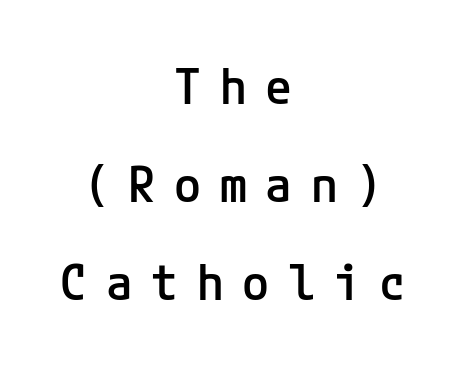
The image shows 49 px semibold sans-serif type, upright; set centered, loose line spacing (2.0x), unusually wide letter spacing (+0.38 em), not underlined; low stroke contrast and a medium x-height.
